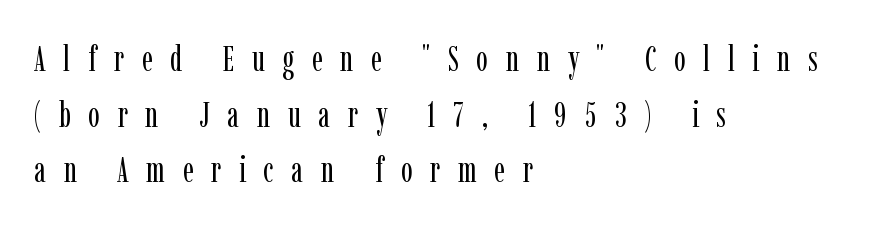
{"serif": "yes", "italic": "no", "bold": "no", "weight": "regular", "width": "condensed", "stroke_contrast": "low", "x_height": "medium", "monospaced": "no", "underline": "no", "align": "left", "line_spacing": "normal", "line_spacing_ratio": 1.59, "letter_spacing": "wide", "letter_spacing_em": 0.5, "glyph_px": 35}
